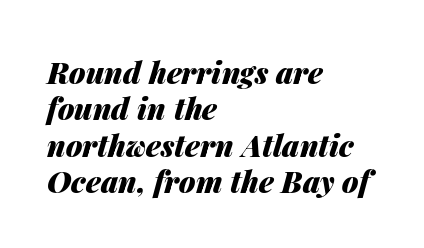
{"italic": "yes", "lean": "right", "slant_degrees": 14, "bold": "yes", "weight": "heavy", "width": "normal", "stroke_contrast": "medium", "x_height": "medium", "monospaced": "no", "underline": "no", "align": "left", "line_spacing_ratio": 1.21, "letter_spacing": "normal", "letter_spacing_em": 0.0, "glyph_px": 30}
